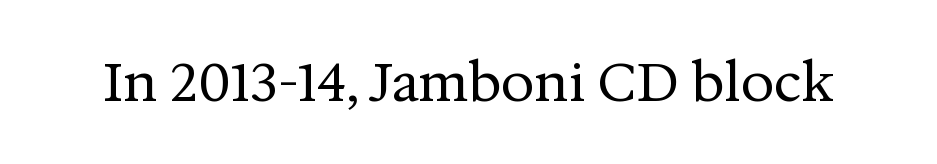
Q: Is the text bold? A: No.
Q: Is the text italic (slanted)? A: No, it is upright.
Q: Is the typeface a serif or a sans-serif typeface? A: Serif.
Q: Is the text underlined? A: No.
Q: Is the spacing between letters normal or unusually wide? A: Normal.
Q: Width (condensed, normal, or wide)? A: Normal.
Q: Stroke contrast? A: Medium.
Q: x-height? A: Medium.
Q: Monospaced? A: No.
